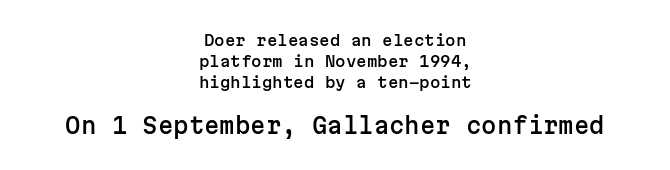
The image shows 22 px text type, upright; set centered, normal line spacing (1.4x), normal letter spacing, not underlined; the second (bottom) block is 1.47x larger.
